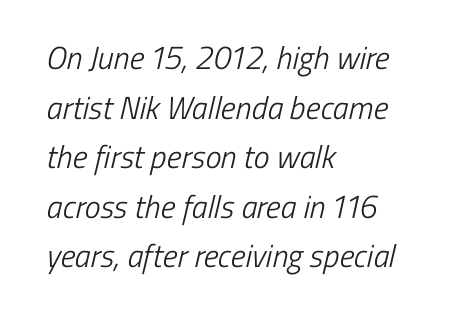
Each line starts at the same left margin while the right side varies. How are the letters spaced? Ordinarily, with no added tracking. The rows are spaced the way most documents space them. Letters have the restrained weight of plain body copy at most. You can tell from the bare stems that sans-serif type was used.
